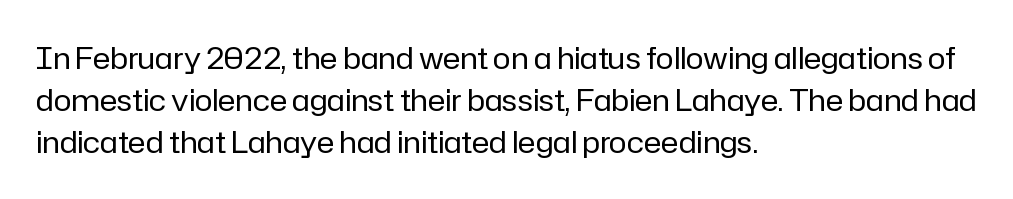
This rendering employs a face without finishing strokes, i.e., a sans-serif. Type without underlining. A typesetter would mark this as roman, not italic. Counters stay open thanks to moderate or lighter strokes. Is this a fixed-width face? No — the glyphs have proportional, varying widths.
